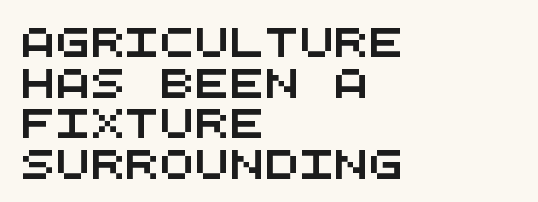
{"serif": "no", "width": "wide", "stroke_contrast": "medium", "x_height": "large", "monospaced": "yes", "underline": "no", "align": "left", "line_spacing": "normal", "line_spacing_ratio": 1.4, "letter_spacing": "normal", "letter_spacing_em": 0.0, "glyph_px": 29}
